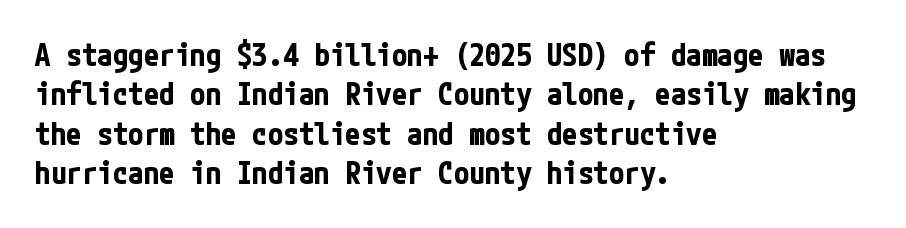
{"serif": "no", "italic": "no", "bold": "yes", "weight": "bold", "width": "condensed", "stroke_contrast": "low", "x_height": "medium", "underline": "no", "align": "left", "line_spacing": "normal", "line_spacing_ratio": 1.27, "letter_spacing": "normal", "letter_spacing_em": 0.0, "glyph_px": 31}
